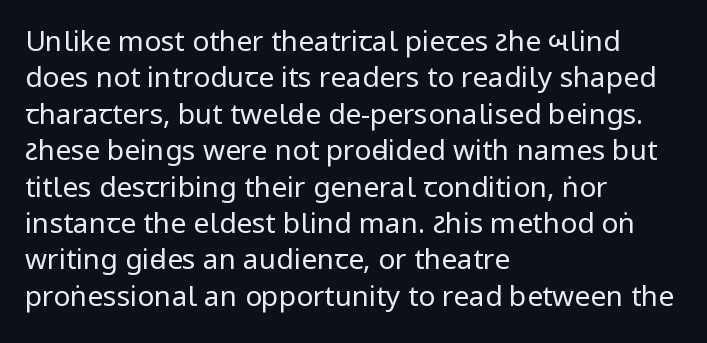
The image shows 28 px regular-weight, condensed sans-serif type, upright; set left-aligned, normal line spacing (1.3x), normal letter spacing, not underlined; low stroke contrast.
